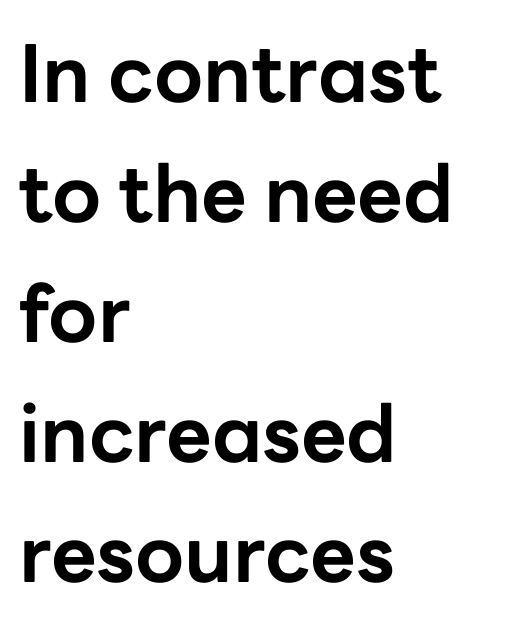
The image shows 79 px bold sans-serif type, upright; set left-aligned, normal line spacing (1.52x), normal letter spacing, not underlined; low stroke contrast and a medium x-height.
